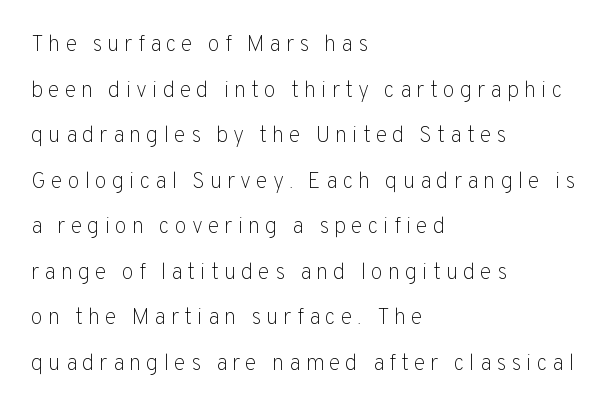
{"italic": "no", "bold": "no", "underline": "no", "align": "left", "line_spacing": "loose", "line_spacing_ratio": 2.07, "letter_spacing": "wide", "letter_spacing_em": 0.23, "glyph_px": 22}
